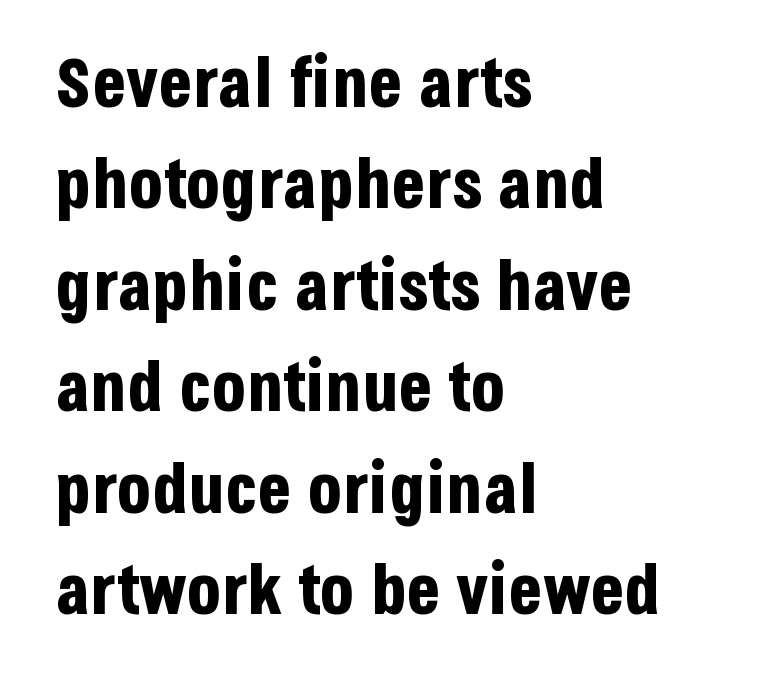
The image shows 70 px bold, condensed sans-serif type, upright; set left-aligned, normal line spacing (1.45x), normal letter spacing, not underlined; low stroke contrast and a large x-height.
